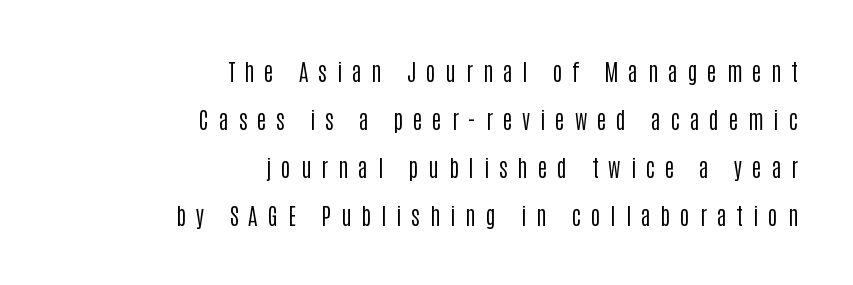
Is the stroke heavy? The answer is a plain regular-or-lighter. When letters stand straight like this, we call the style roman or upright. Leftover space on each line is placed entirely before the opening word. Glance below the letters and you will spot only blank space. Is the letter spacing exaggerated? Yes — the characters are pushed far apart. Rows of type keep a wide berth in the vertical direction.
